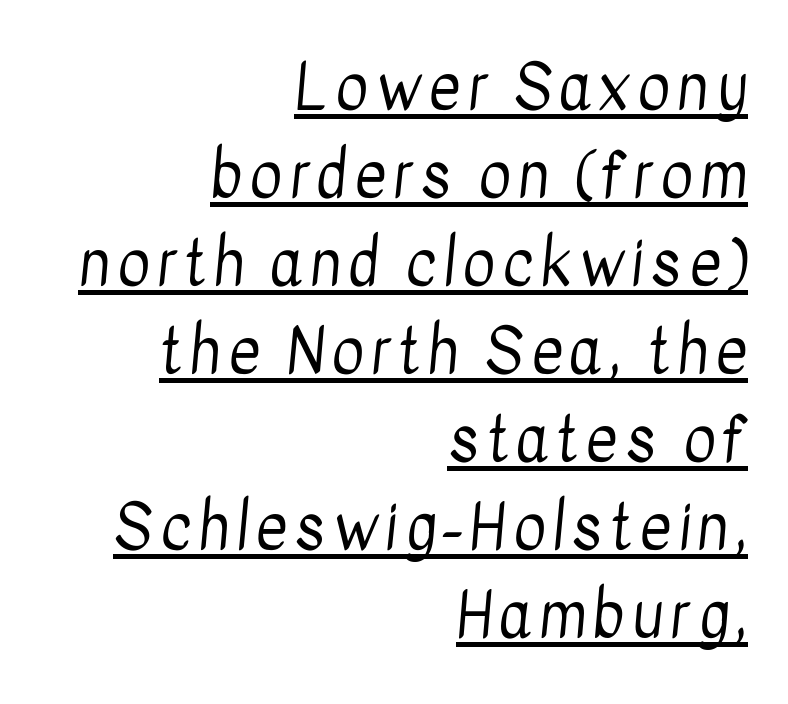
Q: Is the text bold? A: No.
Q: Is the typeface a serif or a sans-serif typeface? A: Sans-serif.
Q: Is the text underlined? A: Yes.
Q: How is the paragraph aligned? A: Right-aligned.
Q: Is the spacing between lines tight, normal or loose? A: Normal.
Q: Width (condensed, normal, or wide)? A: Condensed.
Q: Stroke contrast? A: Low.
Q: x-height? A: Medium.
Q: Monospaced? A: No.
